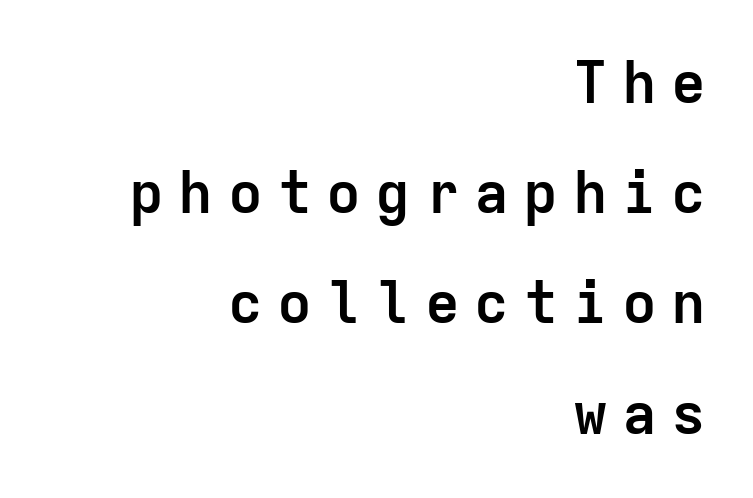
{"serif": "no", "italic": "no", "bold": "yes", "weight": "semibold", "width": "normal", "stroke_contrast": "low", "x_height": "medium", "monospaced": "yes", "underline": "no", "align": "right", "line_spacing": "loose", "line_spacing_ratio": 1.9, "letter_spacing": "wide", "letter_spacing_em": 0.25, "glyph_px": 58}
